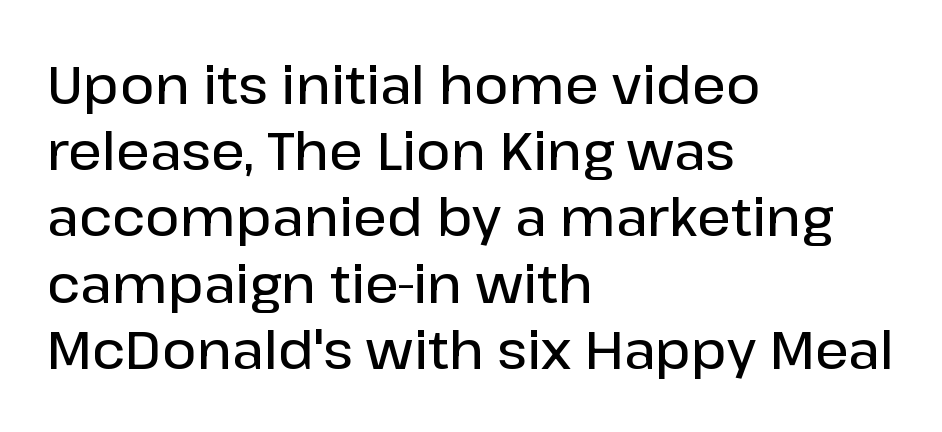
Q: Is the text bold? A: Semi-bold.
Q: Is the text italic (slanted)? A: No, it is upright.
Q: Is the typeface a serif or a sans-serif typeface? A: Sans-serif.
Q: Is the text underlined? A: No.
Q: How is the paragraph aligned? A: Left-aligned.
Q: Is the spacing between letters normal or unusually wide? A: Normal.
Q: Is the spacing between lines tight, normal or loose? A: Normal.
Q: Width (condensed, normal, or wide)? A: Normal.
Q: Stroke contrast? A: Low.
Q: x-height? A: Medium.
Q: Monospaced? A: No.
